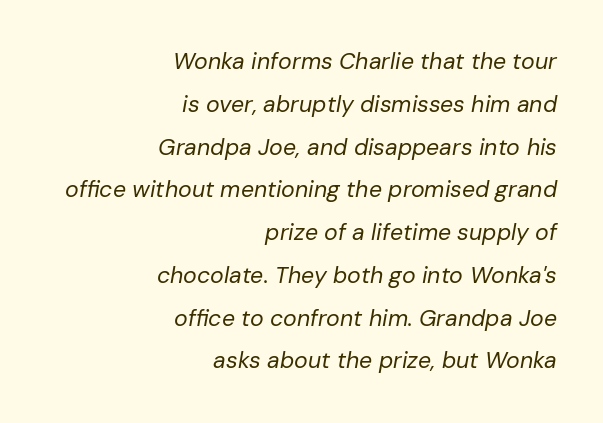
Q: Is the text bold? A: No.
Q: Is the text italic (slanted)? A: Yes, it leans right by about 10 degrees.
Q: Is the text underlined? A: No.
Q: How is the paragraph aligned? A: Right-aligned.
Q: Is the spacing between letters normal or unusually wide? A: Normal.
